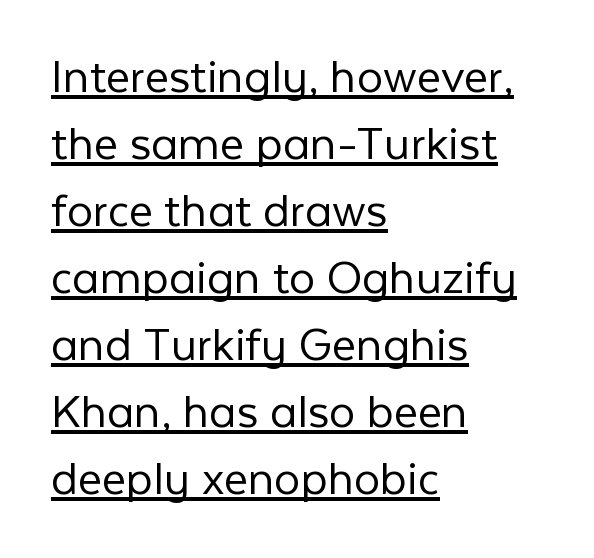
Q: Is the text bold? A: No.
Q: Is the text italic (slanted)? A: No, it is upright.
Q: Is the typeface a serif or a sans-serif typeface? A: Sans-serif.
Q: Is the text underlined? A: Yes.
Q: How is the paragraph aligned? A: Left-aligned.
Q: Is the spacing between letters normal or unusually wide? A: Normal.
Q: Is the spacing between lines tight, normal or loose? A: Normal.
Q: Width (condensed, normal, or wide)? A: Normal.
Q: Stroke contrast? A: Low.
Q: x-height? A: Medium.
Q: Monospaced? A: No.
